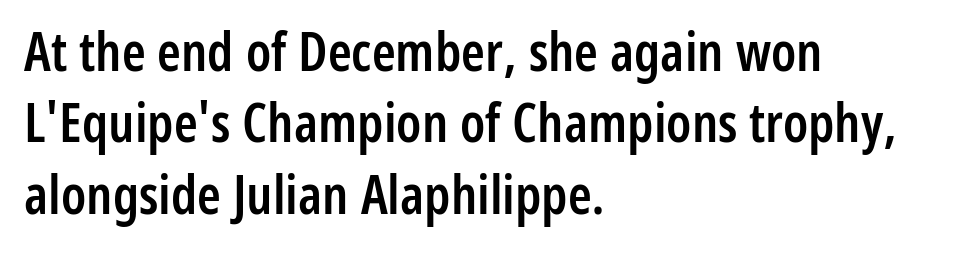
Q: Is the text bold? A: Semi-bold.
Q: Is the text italic (slanted)? A: No, it is upright.
Q: Is the typeface a serif or a sans-serif typeface? A: Sans-serif.
Q: Is the text underlined? A: No.
Q: How is the paragraph aligned? A: Left-aligned.
Q: Is the spacing between letters normal or unusually wide? A: Normal.
Q: Is the spacing between lines tight, normal or loose? A: Normal.
Q: Width (condensed, normal, or wide)? A: Condensed.
Q: Stroke contrast? A: Low.
Q: x-height? A: Medium.
Q: Monospaced? A: No.
